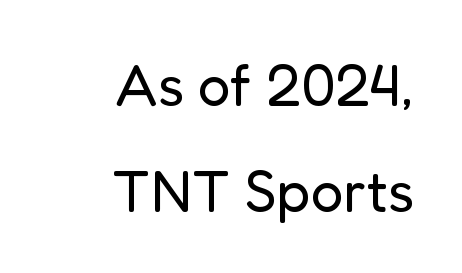
A light-to-regular cut is what we see here. Type without underlining. Is the letter spacing exaggerated? No — it looks like the ordinary default. The face used here is a sans, in the tradition of grotesques and geometrics.
